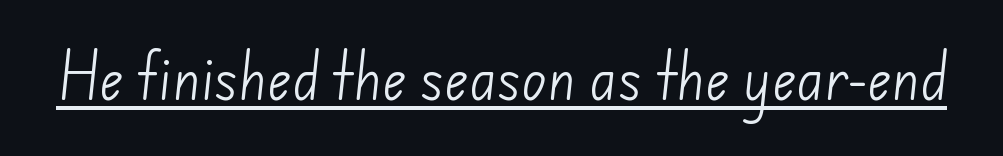
Q: Is the text bold? A: No.
Q: Is the typeface a serif or a sans-serif typeface? A: Sans-serif.
Q: Is the text underlined? A: Yes.
Q: Is the spacing between letters normal or unusually wide? A: Normal.
Q: Width (condensed, normal, or wide)? A: Normal.
Q: Stroke contrast? A: Low.
Q: x-height? A: Small.
Q: Monospaced? A: No.
